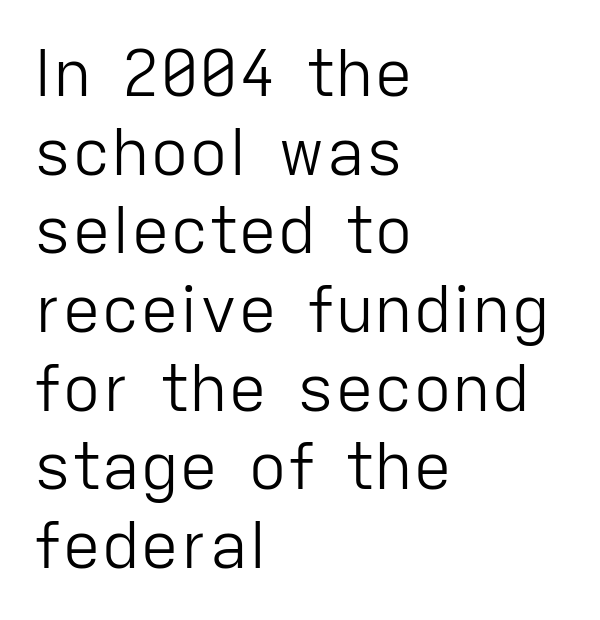
The image shows 65 px light sans-serif type, upright; set left-aligned, line spacing 1.21x, normal letter spacing, not underlined; low stroke contrast and a medium x-height.
